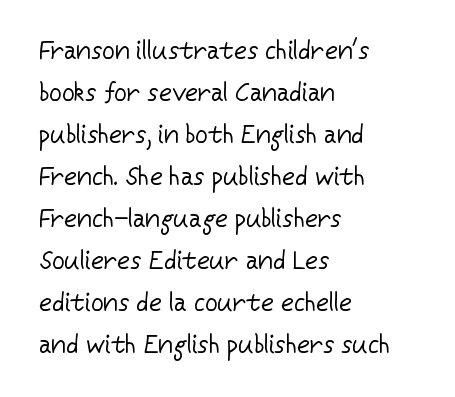
The image shows 25 px text type, upright; set left-aligned, normal line spacing (1.68x), normal letter spacing, not underlined.
